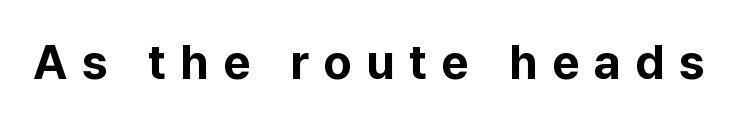
These lines have a slow, spaced-out rhythm from letter to letter. In terms of posture, this sample is upright. Think of a printed novel: that variable character pitch is what you see here. Any mark beneath the type? The region is blank. Grotesque or geometric, the face here clearly has no serifs. Pretty heavy lettering here — definitely bold.
